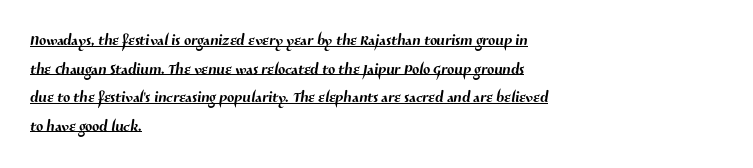
Q: Is the text underlined? A: Yes.
Q: How is the paragraph aligned? A: Left-aligned.
Q: Is the spacing between letters normal or unusually wide? A: Normal.
Q: Is the spacing between lines tight, normal or loose? A: Normal.
